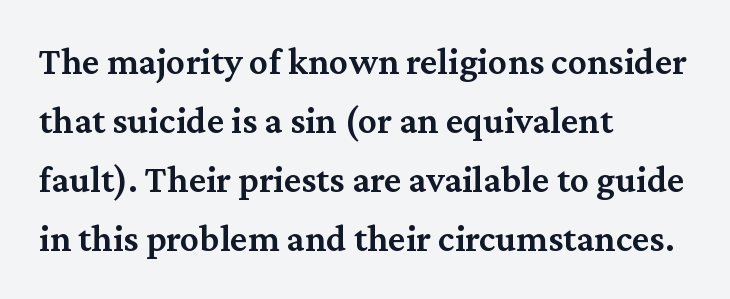
{"serif": "yes", "italic": "no", "bold": "semi", "weight": "semibold", "width": "normal", "stroke_contrast": "medium", "x_height": "medium", "monospaced": "no", "underline": "no", "align": "left", "line_spacing": "normal", "line_spacing_ratio": 1.55, "letter_spacing": "normal", "letter_spacing_em": 0.0, "glyph_px": 38}
